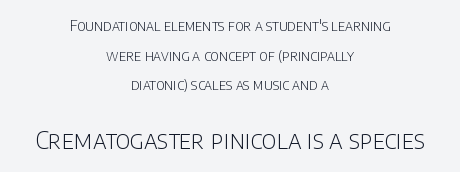
Stems and bowls with no extra thickness — not bold. The lettering stays uniformly vertical, giving the passage a roman look. The passage shown stacks its lines with a broad gap. Larger block? The one below; the one above is distinctly smaller. Rule under the text: the space is simply empty.
